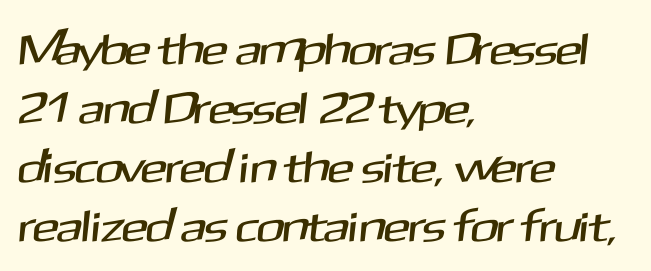
{"serif": "no", "width": "normal", "stroke_contrast": "medium", "x_height": "medium", "monospaced": "no", "underline": "no", "align": "left", "line_spacing": "normal", "line_spacing_ratio": 1.34, "letter_spacing": "normal", "letter_spacing_em": 0.0, "glyph_px": 44}
